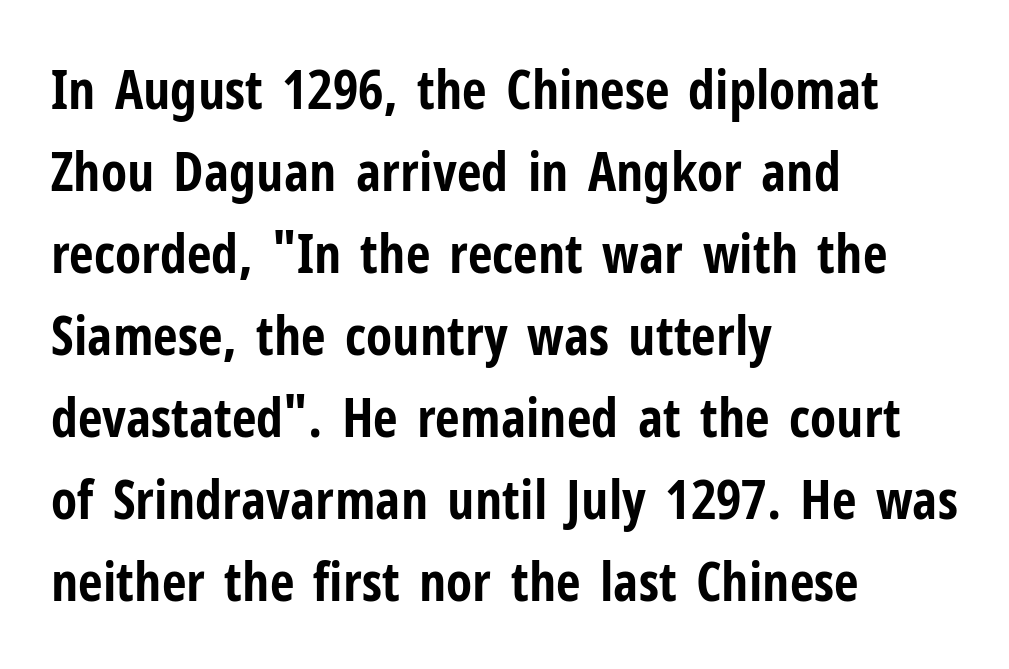
{"serif": "no", "italic": "no", "bold": "yes", "weight": "bold", "width": "condensed", "stroke_contrast": "low", "x_height": "medium", "monospaced": "no", "underline": "no", "align": "left", "line_spacing": "normal", "line_spacing_ratio": 1.52, "letter_spacing": "normal", "letter_spacing_em": 0.0, "glyph_px": 54}
